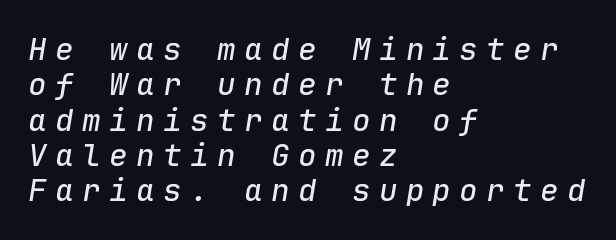
Q: Is the text italic (slanted)? A: Yes, it leans right by about 9 degrees.
Q: Is the text underlined? A: No.
Q: How is the paragraph aligned? A: Left-aligned.
Q: Is the spacing between letters normal or unusually wide? A: Unusually wide.
Q: Is the spacing between lines tight, normal or loose? A: Tight.
Q: Width (condensed, normal, or wide)? A: Normal.
Q: Stroke contrast? A: Low.
Q: x-height? A: Medium.
Q: Monospaced? A: Yes.
